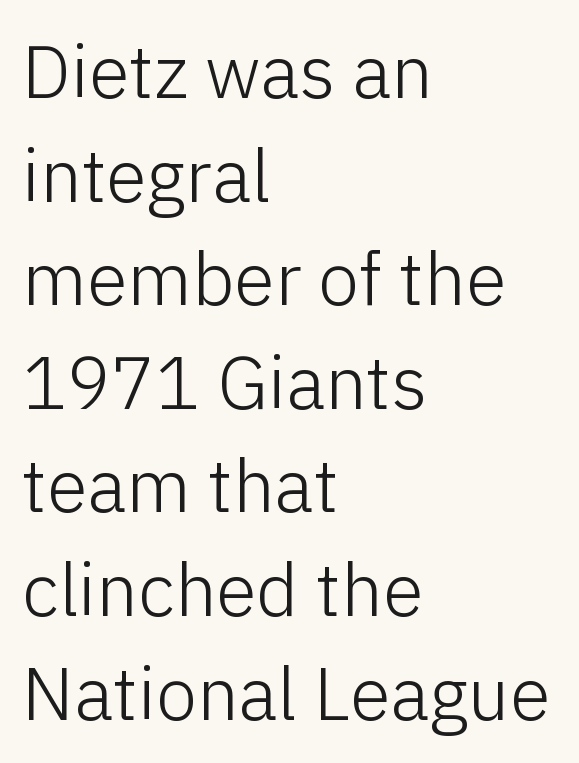
Q: Is the text bold? A: No.
Q: Is the text italic (slanted)? A: No, it is upright.
Q: Is the typeface a serif or a sans-serif typeface? A: Sans-serif.
Q: Is the text underlined? A: No.
Q: How is the paragraph aligned? A: Left-aligned.
Q: Is the spacing between letters normal or unusually wide? A: Normal.
Q: Is the spacing between lines tight, normal or loose? A: Normal.
Q: Width (condensed, normal, or wide)? A: Normal.
Q: Stroke contrast? A: Low.
Q: x-height? A: Medium.
Q: Monospaced? A: No.
